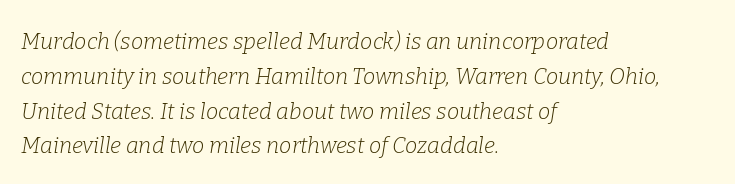
Underlining? Definitely not there. This sample uses an oblique cut, with every glyph tilted off the vertical. A student would call this left alignment; a typographer would say flush left, rag right. Does the leading feel generous? No, just average.
